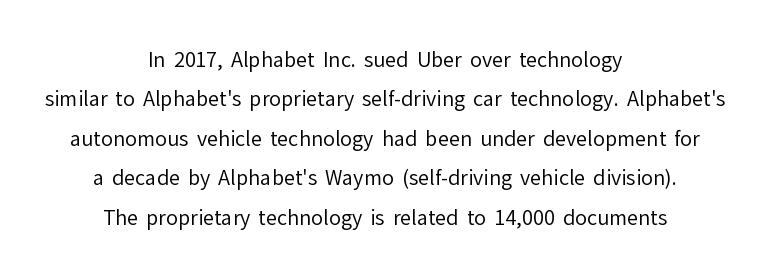
The image shows 20 px text type, upright; set centered, loose line spacing (1.97x), normal letter spacing, not underlined.
